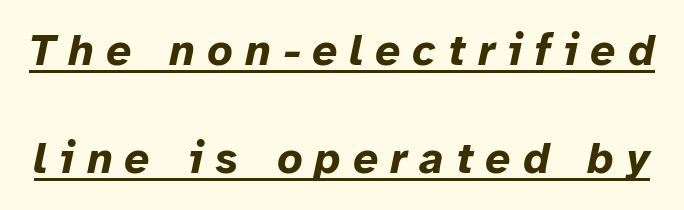
The image shows 44 px bold type, italic (leaning right); set loose line spacing (2.46x), unusually wide letter spacing (+0.28 em), underlined; low stroke contrast and a medium x-height.
